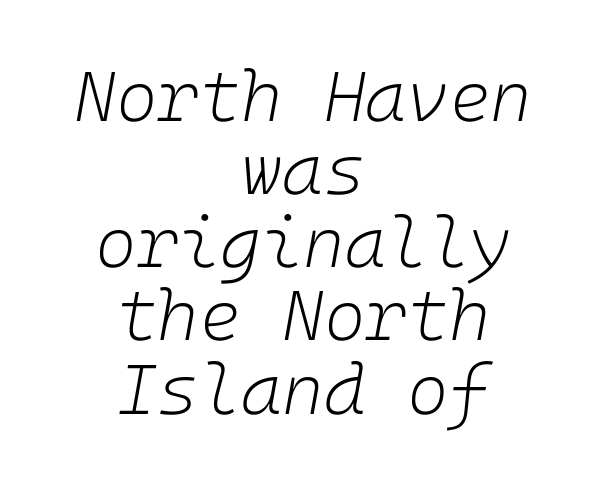
{"italic": "yes", "lean": "right", "slant_degrees": 10, "bold": "no", "weight": "light", "width": "normal", "stroke_contrast": "low", "x_height": "medium", "underline": "no", "align": "center", "line_spacing": "tight", "line_spacing_ratio": 1.03, "letter_spacing": "normal", "letter_spacing_em": 0.0, "glyph_px": 71}
